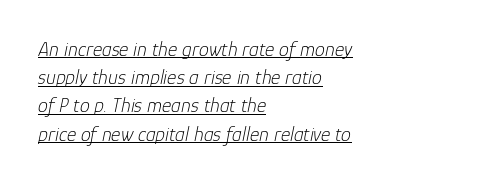
{"italic": "yes", "lean": "right", "slant_degrees": 12, "bold": "no", "underline": "yes", "align": "left", "line_spacing": "normal", "line_spacing_ratio": 1.41, "letter_spacing": "normal", "letter_spacing_em": 0.0, "glyph_px": 20}
